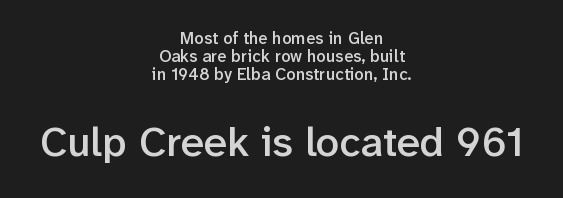
{"serif": "no", "italic": "no", "bold": "semi", "weight": "semibold", "width": "normal", "stroke_contrast": "low", "x_height": "medium", "monospaced": "no", "underline": "no", "align": "center", "line_spacing": "tight", "line_spacing_ratio": 1.05, "letter_spacing": "normal", "letter_spacing_em": 0.0, "larger_block": "second", "size_ratio": 2.47, "glyph_px": 42}
